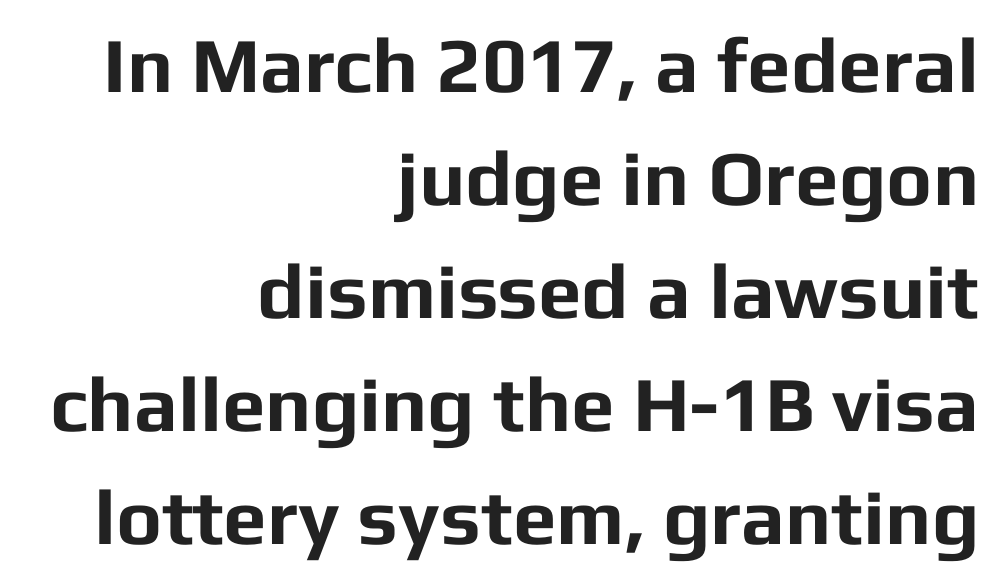
The image shows 78 px bold sans-serif type, upright; set right-aligned, normal line spacing (1.45x), normal letter spacing, not underlined; low stroke contrast and a medium x-height.
